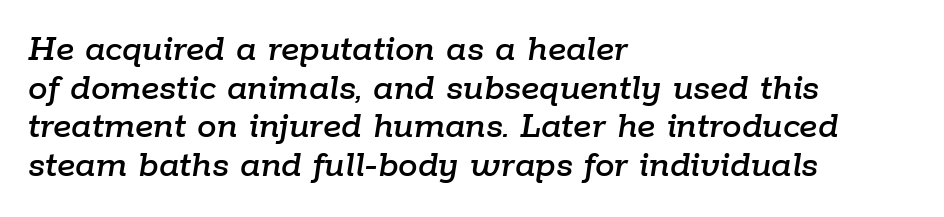
The image shows 39 px text type, italic (leaning right); set left-aligned, tight line spacing (0.99x), normal letter spacing, not underlined; low stroke contrast and a medium x-height.
